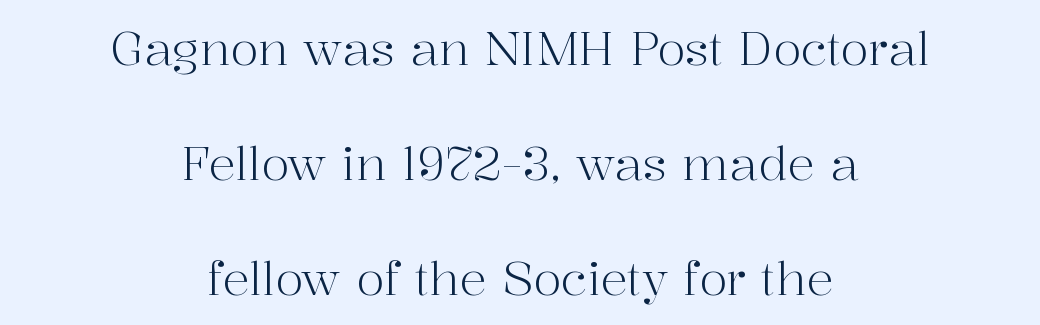
Spacing verdict: proportional, widths tailored to each character. Vertical stems look standard width or narrower in stroke. A centered setting, common on invitations and titles, is used for this passage. This sample uses an upright cut, with every glyph sitting square on the baseline.
